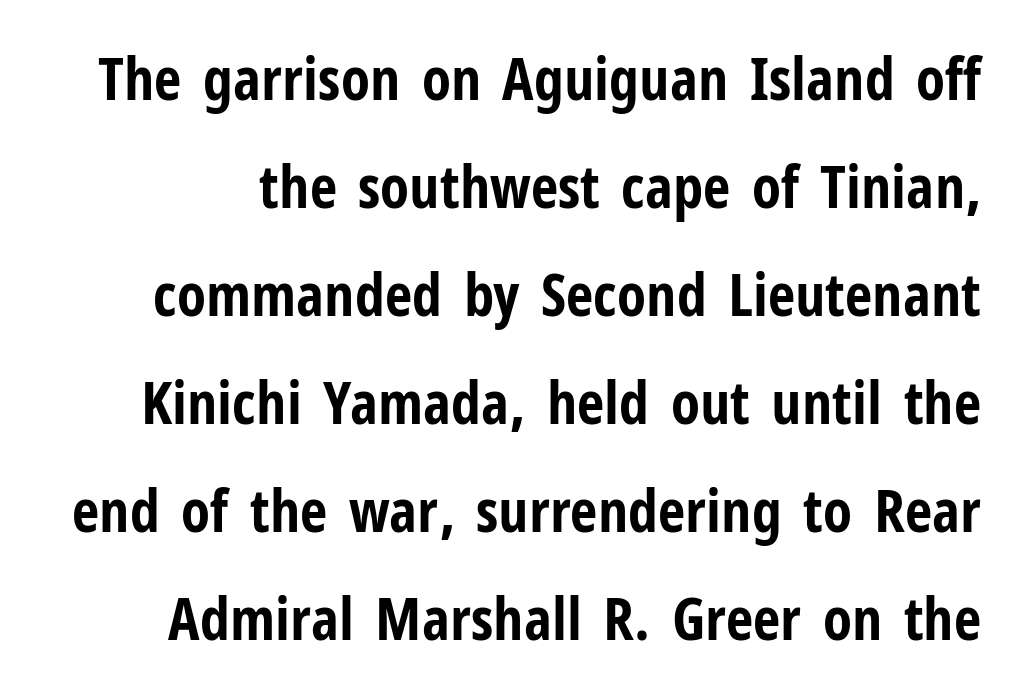
Clear beneath every line of the passage. Unlike italic type, these characters show no tilt at all. Is this a fixed-width face? No — the glyphs have proportional, varying widths. Notice how thick the strokes are: this is what a full bold looks like. The passage shown has conventional tracking throughout.
